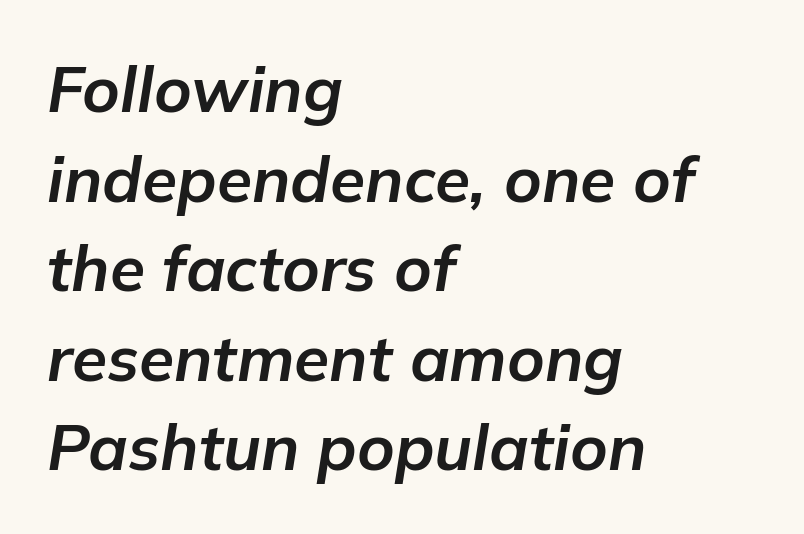
{"italic": "yes", "lean": "right", "slant_degrees": 9, "bold": "yes", "weight": "bold", "width": "normal", "stroke_contrast": "low", "x_height": "medium", "monospaced": "no", "underline": "no", "align": "left", "line_spacing": "normal", "line_spacing_ratio": 1.4, "letter_spacing": "normal", "letter_spacing_em": 0.0, "glyph_px": 64}
